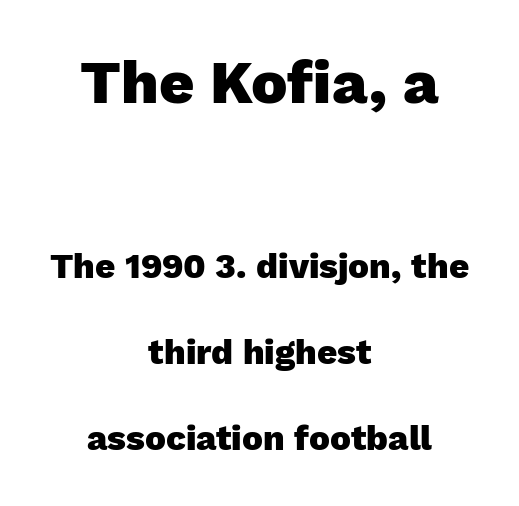
The image shows 61 px heavy sans-serif type, upright; set centered, loose line spacing (2.46x), normal letter spacing, not underlined; the first (top) block is 1.74x larger; low stroke contrast and a medium x-height.
